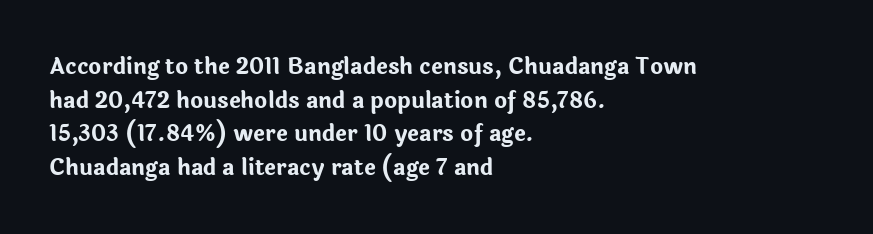
The image shows 22 px bold type, upright; set left-aligned, normal line spacing (1.53x), normal letter spacing, not underlined.
